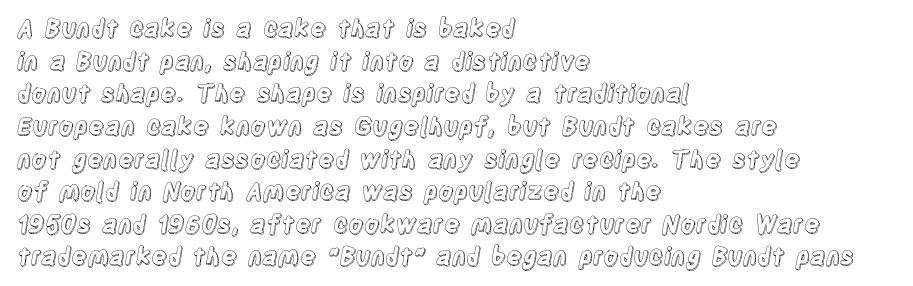
The image shows 24 px text type; set left-aligned, normal line spacing (1.36x), normal letter spacing, not underlined.
